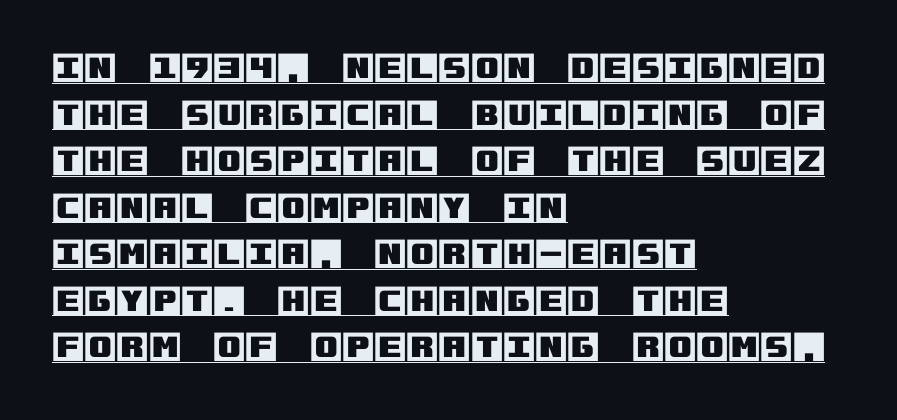
{"italic": "no", "width": "normal", "x_height": "large", "underline": "yes", "align": "left", "line_spacing": "normal", "line_spacing_ratio": 1.41, "letter_spacing": "normal", "letter_spacing_em": 0.0, "glyph_px": 33}
